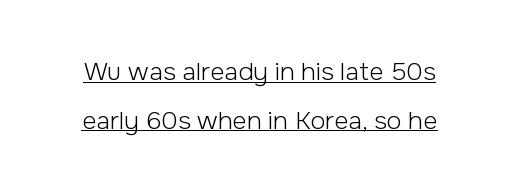
The image shows 25 px text type, upright; set loose line spacing (1.95x), normal letter spacing, underlined.
